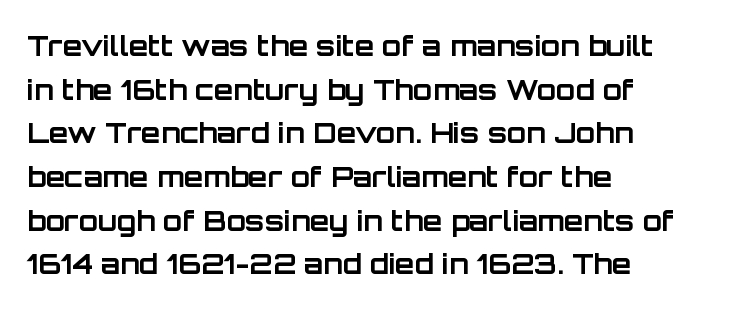
The image shows 28 px bold sans-serif type, upright; set left-aligned, normal line spacing (1.56x), normal letter spacing, not underlined; low stroke contrast and a large x-height.
